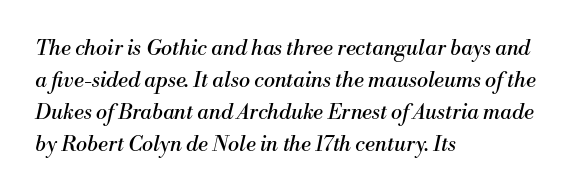
The string is rendered with underlining switched off. The face looks like a standard text weight, possibly lighter. Compared with a centered layout, this one pins lines to the left instead. How are the letters spaced? Ordinarily, with no added tracking. Normally led — the rows are evenly, conventionally spaced.
